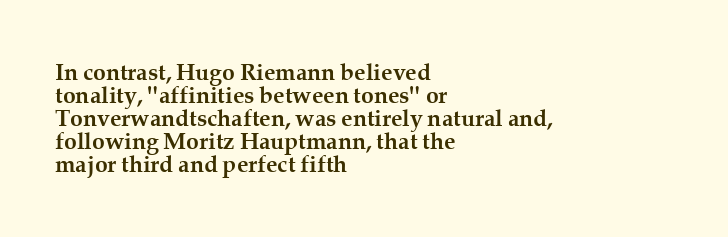
Q: Is the text bold? A: Yes.
Q: Is the text italic (slanted)? A: No, it is upright.
Q: Is the text underlined? A: No.
Q: How is the paragraph aligned? A: Left-aligned.
Q: Is the spacing between letters normal or unusually wide? A: Normal.
Q: Is the spacing between lines tight, normal or loose? A: Tight.
